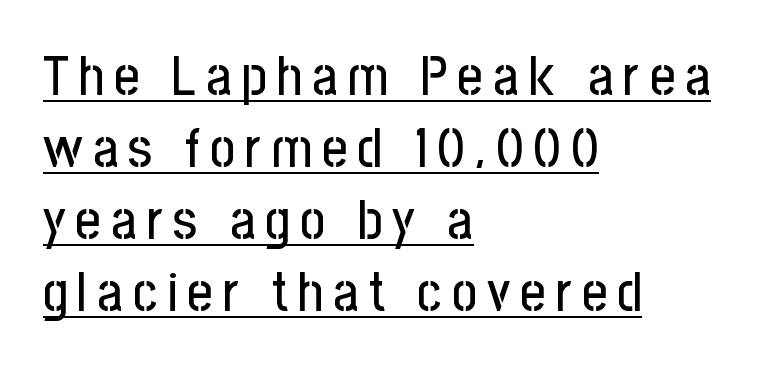
The image shows 55 px condensed sans-serif type, upright; set left-aligned, normal line spacing (1.31x), underlined; low stroke contrast and a medium x-height.
